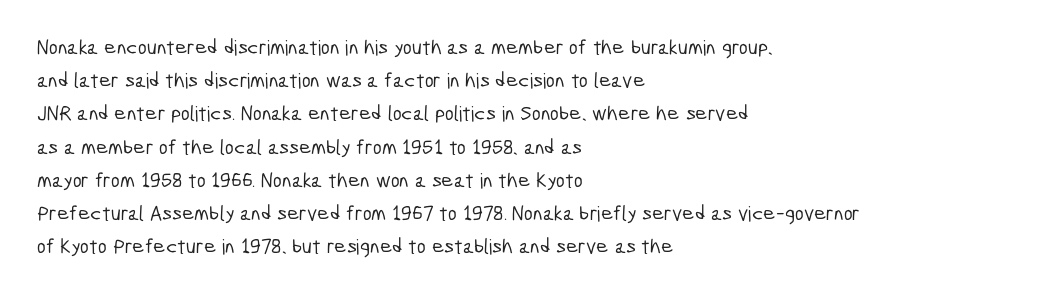
The image shows 21 px text type; set left-aligned, normal line spacing (1.58x), normal letter spacing, not underlined.
